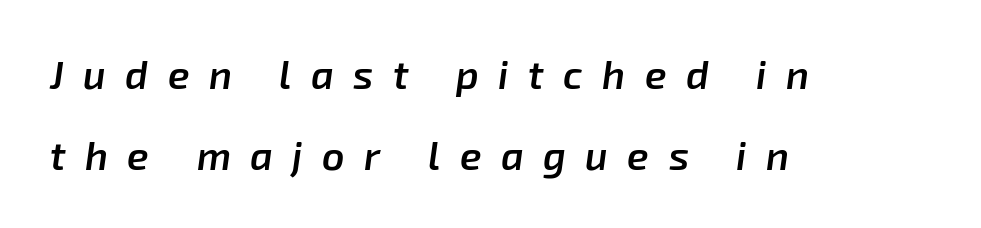
Q: Is the text bold? A: Semi-bold.
Q: Is the text italic (slanted)? A: Yes, it leans right by about 8 degrees.
Q: Is the text underlined? A: No.
Q: How is the paragraph aligned? A: Left-aligned.
Q: Is the spacing between letters normal or unusually wide? A: Unusually wide.
Q: Is the spacing between lines tight, normal or loose? A: Loose.
Q: Width (condensed, normal, or wide)? A: Normal.
Q: Stroke contrast? A: Low.
Q: x-height? A: Medium.
Q: Monospaced? A: No.
